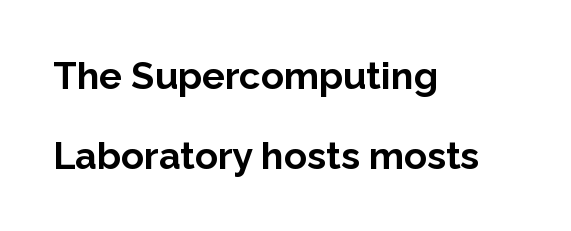
The image shows 38 px bold sans-serif type, upright; set left-aligned, loose line spacing (2.1x), normal letter spacing, not underlined; low stroke contrast and a medium x-height.
